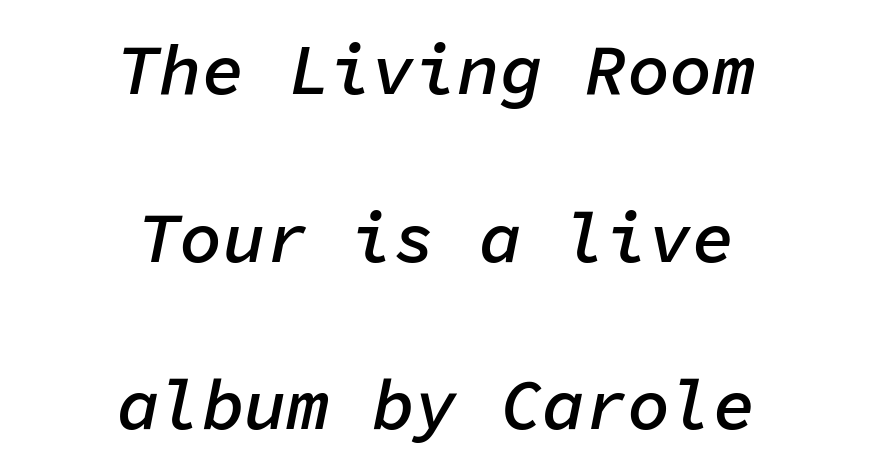
{"italic": "yes", "lean": "right", "slant_degrees": 11, "bold": "semi", "weight": "semibold", "width": "normal", "stroke_contrast": "low", "x_height": "medium", "monospaced": "yes", "underline": "no", "align": "center", "line_spacing": "loose", "line_spacing_ratio": 2.36, "letter_spacing": "normal", "letter_spacing_em": 0.0, "glyph_px": 71}
